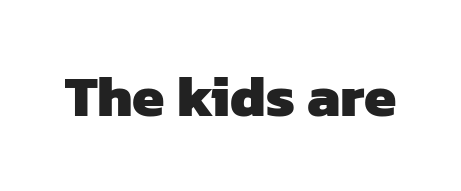
{"serif": "no", "bold": "yes", "weight": "heavy", "width": "normal", "stroke_contrast": "low", "x_height": "medium", "monospaced": "no", "underline": "no", "letter_spacing": "normal", "letter_spacing_em": 0.0, "glyph_px": 58}
